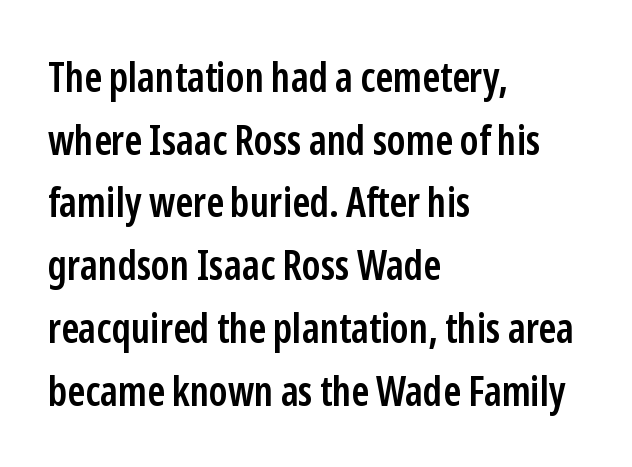
{"serif": "no", "italic": "no", "bold": "semi", "weight": "semibold", "width": "condensed", "stroke_contrast": "low", "x_height": "medium", "monospaced": "no", "underline": "no", "align": "left", "line_spacing": "normal", "line_spacing_ratio": 1.53, "letter_spacing": "normal", "letter_spacing_em": 0.0, "glyph_px": 41}
